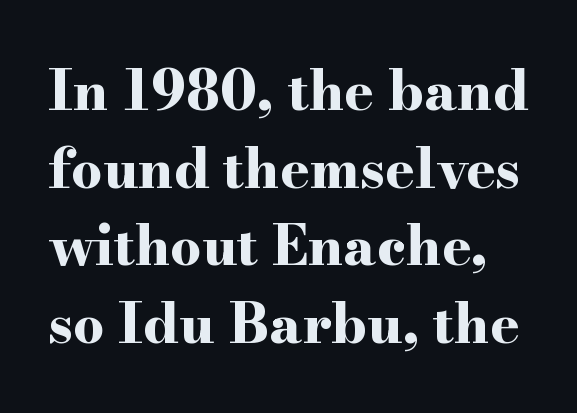
Do the characters align in a grid? No, the font is proportional. Honestly, the row spacing looks completely unremarkable. Are there feet on the stems? There are — it's a serif. A dark, heavy texture on the line: the type is bold. Check under the words: just untouched page.
